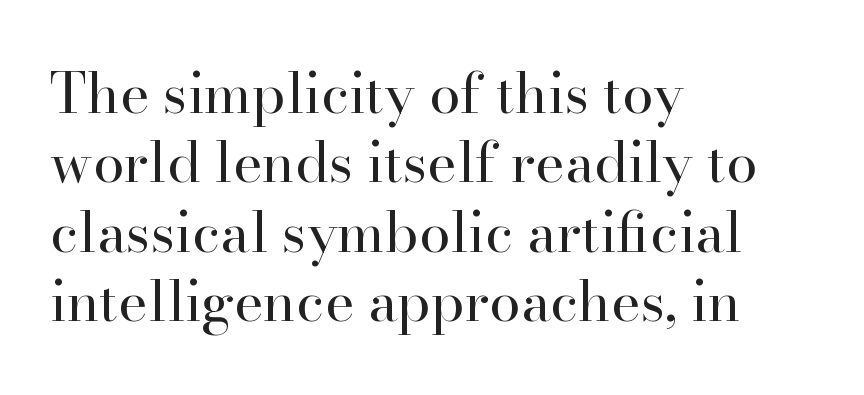
Q: Is the text bold? A: No.
Q: Is the text italic (slanted)? A: No, it is upright.
Q: Is the typeface a serif or a sans-serif typeface? A: Serif.
Q: Is the text underlined? A: No.
Q: How is the paragraph aligned? A: Left-aligned.
Q: Is the spacing between letters normal or unusually wide? A: Normal.
Q: Width (condensed, normal, or wide)? A: Normal.
Q: Stroke contrast? A: High.
Q: x-height? A: Small.
Q: Monospaced? A: No.
